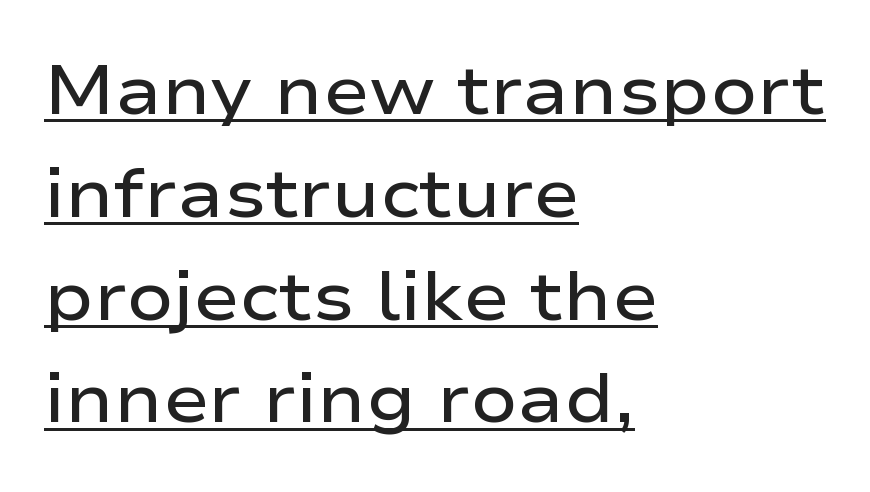
This rendering uses left alignment, leaving the right contour irregular. I'd call this a sans setting — the letters go barefoot. This sample has the flowing, uneven cadence of proportional lettering. This is underlined copy, the kind a proofreader might mark for attention. Reading down the column, the eye jumps a familiar distance to each next line.
